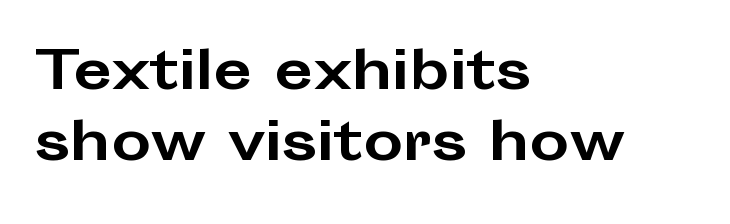
{"serif": "no", "italic": "no", "bold": "yes", "weight": "bold", "width": "wide", "stroke_contrast": "low", "x_height": "medium", "monospaced": "no", "underline": "no", "align": "left", "line_spacing": "normal", "line_spacing_ratio": 1.42, "letter_spacing": "normal", "letter_spacing_em": 0.0, "glyph_px": 50}
